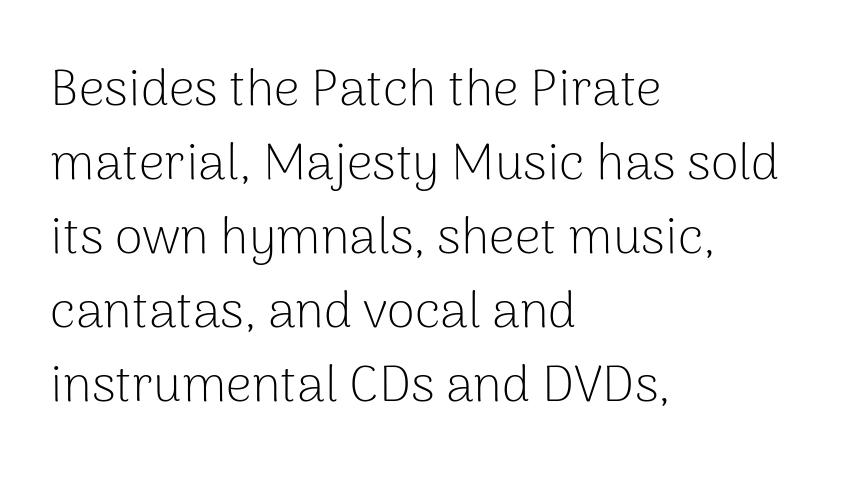
When letters stand straight like this, we call the style roman or upright. A light-to-regular cut is what we see here. Short and long lines alike share a common starting point at left. Evenly set lines give the paragraph a standard silhouette. Spacing verdict: proportional, widths tailored to each character.
